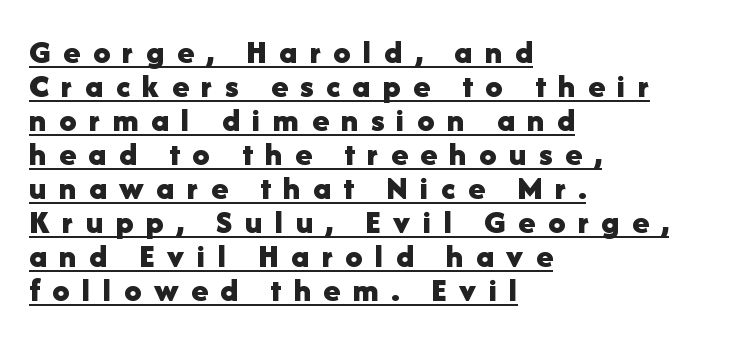
{"serif": "no", "italic": "no", "bold": "yes", "weight": "bold", "width": "normal", "stroke_contrast": "low", "x_height": "medium", "monospaced": "no", "underline": "yes", "align": "left", "line_spacing": "tight", "line_spacing_ratio": 1.0, "letter_spacing": "wide", "letter_spacing_em": 0.37, "glyph_px": 34}
